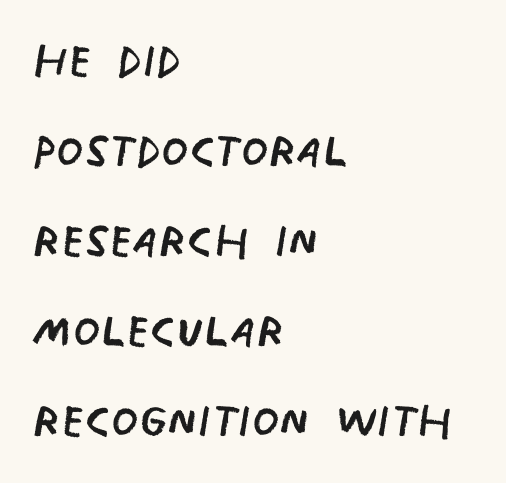
Q: Is the text bold? A: No.
Q: Is the typeface a serif or a sans-serif typeface? A: Sans-serif.
Q: Is the text underlined? A: No.
Q: How is the paragraph aligned? A: Left-aligned.
Q: Is the spacing between letters normal or unusually wide? A: Normal.
Q: Is the spacing between lines tight, normal or loose? A: Normal.
Q: Width (condensed, normal, or wide)? A: Condensed.
Q: Stroke contrast? A: Low.
Q: x-height? A: Large.
Q: Monospaced? A: No.
